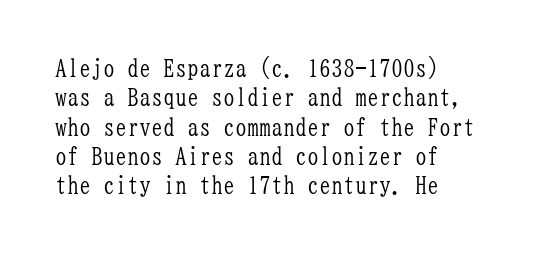
Notice how the stems are strictly vertical — no italics here. Standard letterfit; no display-style spreading of the glyphs. The space beneath each line is pristine and unruled. Counters stay open thanks to moderate or lighter strokes. A classic flush-left, rag-right setting is used for this passage.
